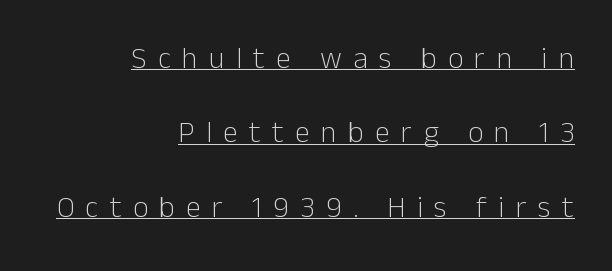
Q: Is the text bold? A: No.
Q: Is the text italic (slanted)? A: No, it is upright.
Q: Is the typeface a serif or a sans-serif typeface? A: Sans-serif.
Q: Is the text underlined? A: Yes.
Q: How is the paragraph aligned? A: Right-aligned.
Q: Is the spacing between letters normal or unusually wide? A: Unusually wide.
Q: Is the spacing between lines tight, normal or loose? A: Loose.
Q: Width (condensed, normal, or wide)? A: Normal.
Q: Stroke contrast? A: Low.
Q: x-height? A: Medium.
Q: Monospaced? A: No.
